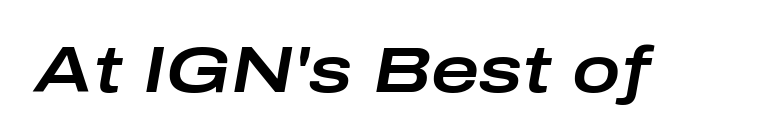
{"italic": "yes", "lean": "right", "slant_degrees": 10, "width": "wide", "stroke_contrast": "low", "x_height": "medium", "monospaced": "no", "underline": "no", "letter_spacing": "normal", "letter_spacing_em": 0.0, "glyph_px": 65}
